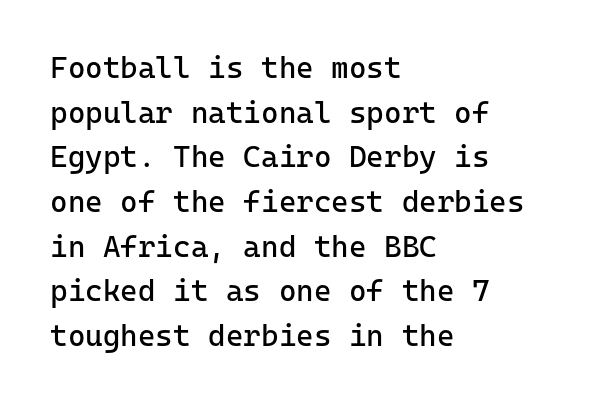
The image shows 30 px regular-weight sans-serif type, upright, monospaced; set left-aligned, normal line spacing (1.49x), normal letter spacing, not underlined; low stroke contrast and a medium x-height.
